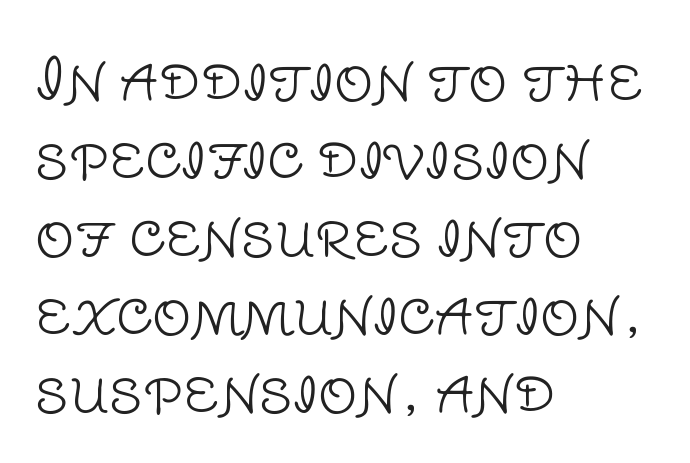
Q: Is the text bold? A: No.
Q: Is the text italic (slanted)? A: Yes.
Q: Is the typeface a serif or a sans-serif typeface? A: Sans-serif.
Q: Is the text underlined? A: No.
Q: How is the paragraph aligned? A: Left-aligned.
Q: Is the spacing between letters normal or unusually wide? A: Normal.
Q: Is the spacing between lines tight, normal or loose? A: Normal.
Q: Width (condensed, normal, or wide)? A: Normal.
Q: Stroke contrast? A: Low.
Q: x-height? A: Large.
Q: Monospaced? A: No.
